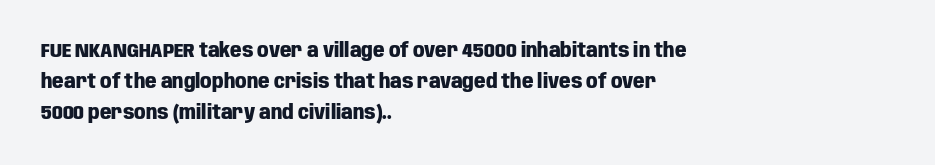
{"italic": "no", "bold": "yes", "underline": "no", "align": "left", "line_spacing": "normal", "line_spacing_ratio": 1.54, "letter_spacing": "normal", "letter_spacing_em": 0.0, "glyph_px": 20}
